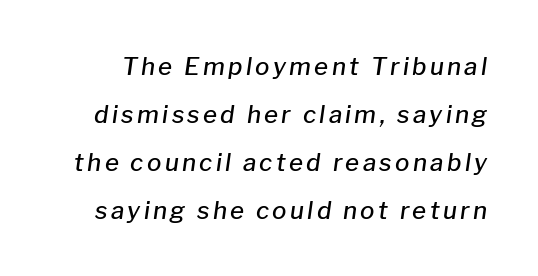
{"italic": "yes", "lean": "right", "slant_degrees": 8, "bold": "semi", "underline": "no", "line_spacing": "loose", "line_spacing_ratio": 2.0, "glyph_px": 24}
